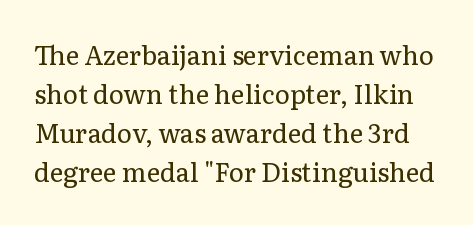
Q: Is the text bold? A: No.
Q: Is the text italic (slanted)? A: No, it is upright.
Q: Is the text underlined? A: No.
Q: Is the spacing between letters normal or unusually wide? A: Normal.
Q: Is the spacing between lines tight, normal or loose? A: Normal.
